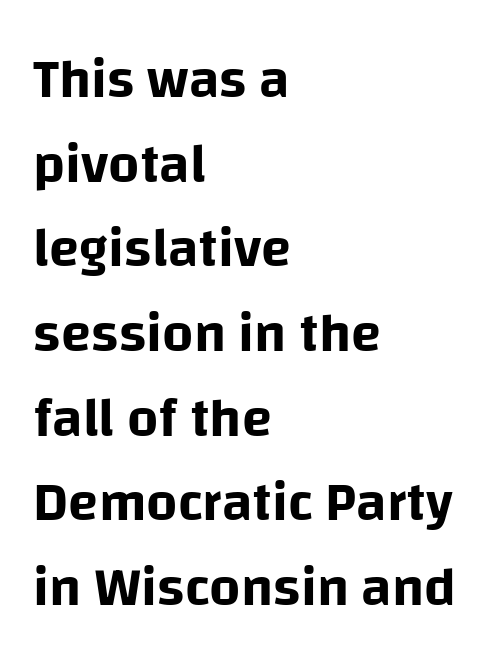
What stands out about the letter spacing? Nothing — it is the standard amount. This sample has the flowing, uneven cadence of proportional lettering. The block of text has a typical density, with ordinary space between rows. The lines are quadded left. The space beneath each line is pristine and unruled.
